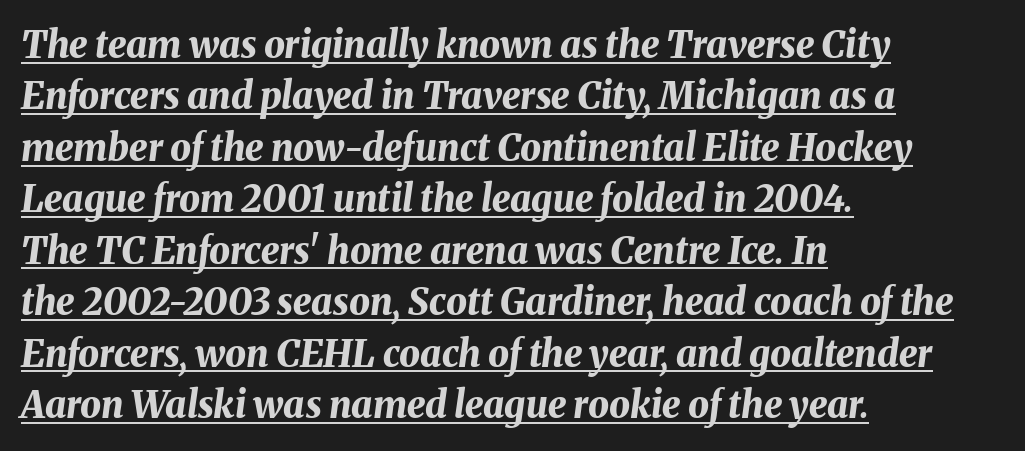
Emphasis-style slanted type is in use. A normal amount of white space separates one row of letters from the next. This sample has the flowing, uneven cadence of proportional lettering. The font is running at its bold setting. These lines keep a tight, regular rhythm from letter to letter. One-word summary of the alignment: left.
